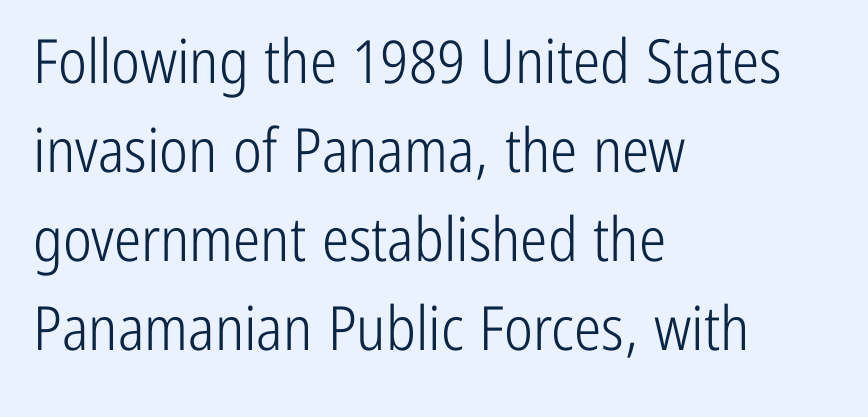
The image shows 61 px light, condensed sans-serif type, upright; set left-aligned, normal line spacing (1.46x), normal letter spacing, not underlined; low stroke contrast and a medium x-height.
